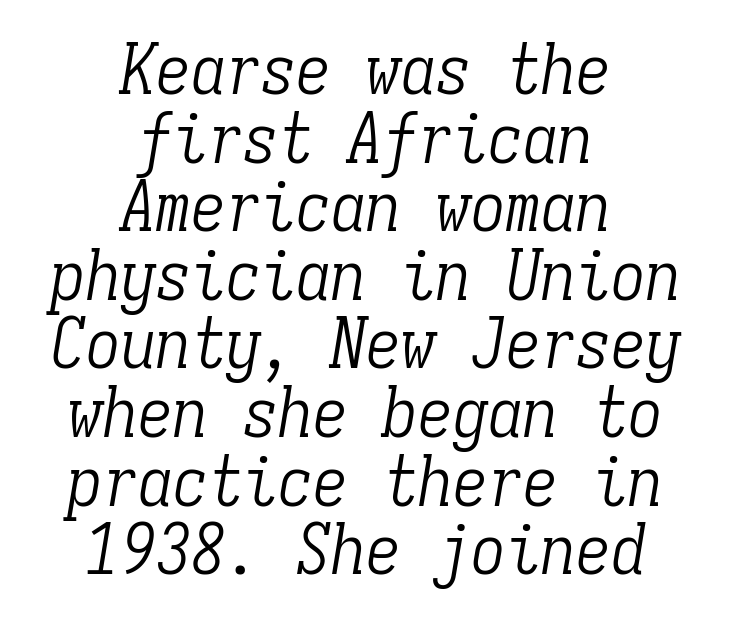
Q: Is the text bold? A: No.
Q: Is the text italic (slanted)? A: Yes, it leans right by about 9 degrees.
Q: Is the typeface a serif or a sans-serif typeface? A: Serif.
Q: Is the text underlined? A: No.
Q: How is the paragraph aligned? A: Centered.
Q: Is the spacing between letters normal or unusually wide? A: Normal.
Q: Is the spacing between lines tight, normal or loose? A: Tight.
Q: Width (condensed, normal, or wide)? A: Condensed.
Q: Stroke contrast? A: Low.
Q: x-height? A: Medium.
Q: Monospaced? A: Yes.
